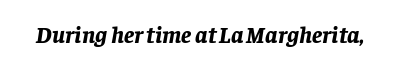
The image shows 24 px bold type, italic (leaning right); set normal letter spacing, not underlined.
